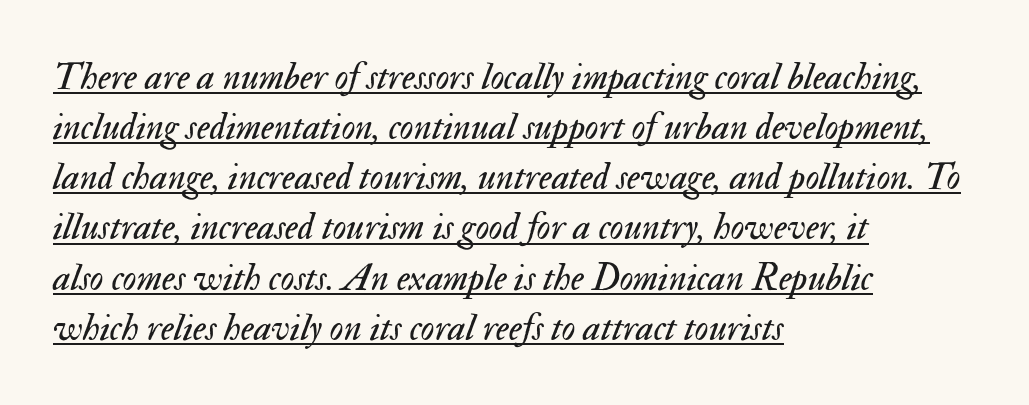
The image shows 38 px regular-weight type, italic (leaning right); set left-aligned, normal line spacing (1.32x), normal letter spacing, underlined; medium stroke contrast and a small x-height.
